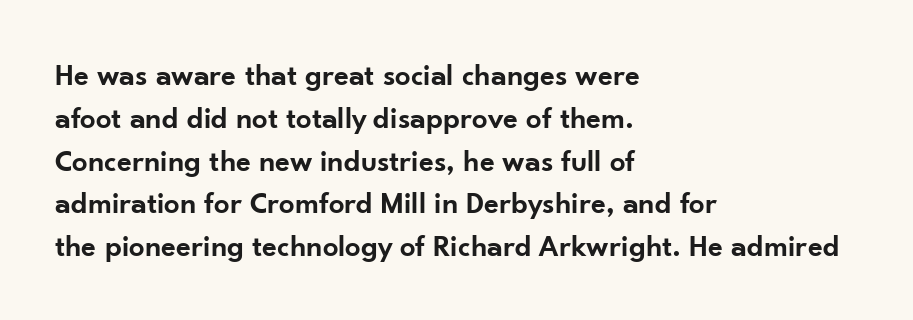
{"serif": "no", "italic": "no", "bold": "semi", "weight": "semibold", "width": "normal", "stroke_contrast": "low", "x_height": "small", "monospaced": "no", "underline": "no", "align": "left", "line_spacing": "normal", "line_spacing_ratio": 1.38, "letter_spacing": "normal", "letter_spacing_em": 0.0, "glyph_px": 31}
